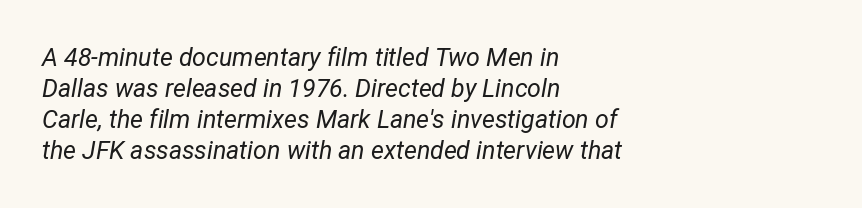
Q: Is the text bold? A: No.
Q: Is the text italic (slanted)? A: Yes, it leans right by about 12 degrees.
Q: Is the text underlined? A: No.
Q: How is the paragraph aligned? A: Left-aligned.
Q: Is the spacing between letters normal or unusually wide? A: Normal.
